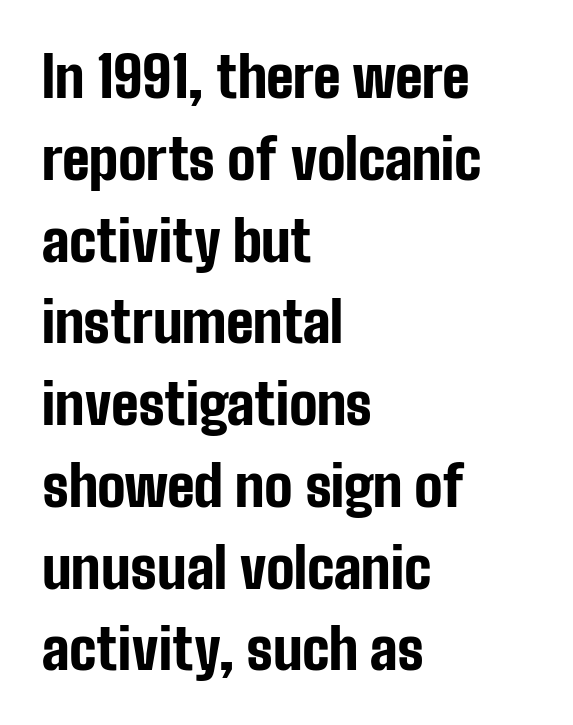
The letters are bold, with thick, heavy strokes. Caption: standard tracking, unaltered. The lines are quadded left. Beneath every word, the page is bare.
